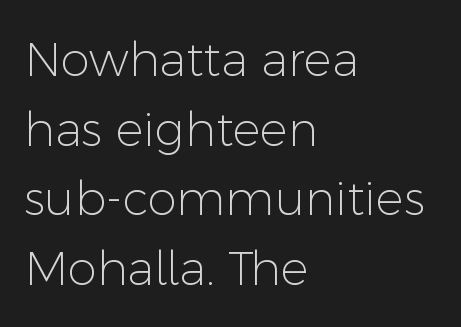
The image shows 47 px light sans-serif type, upright; set left-aligned, normal line spacing (1.48x), normal letter spacing, not underlined; low stroke contrast and a medium x-height.
